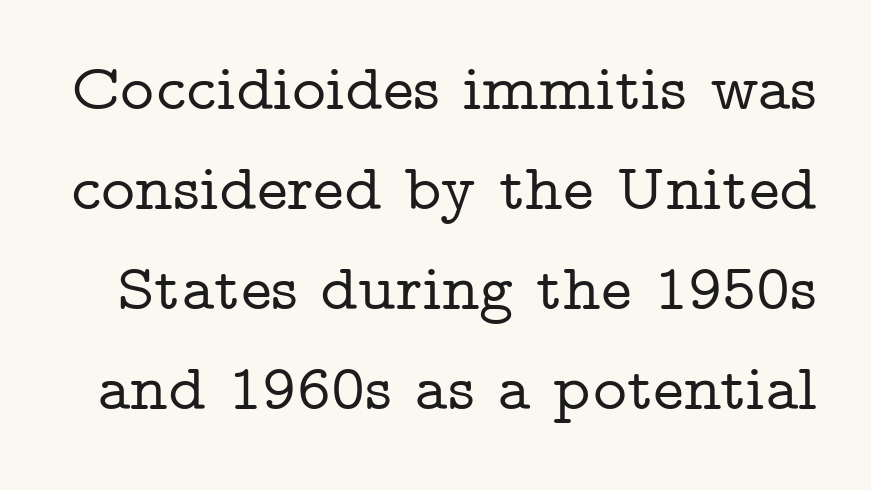
The image shows 65 px wide serif type, upright; set normal line spacing (1.54x), normal letter spacing, not underlined; low stroke contrast and a medium x-height.
